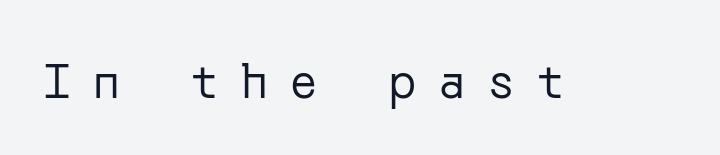
You can tell from the bare stems that sans-serif type was used. The weight tops out at a normal text grade. Lines of text with bare space underneath. Designer's note — italics off, roman on. These lines have a slow, spaced-out rhythm from letter to letter.
